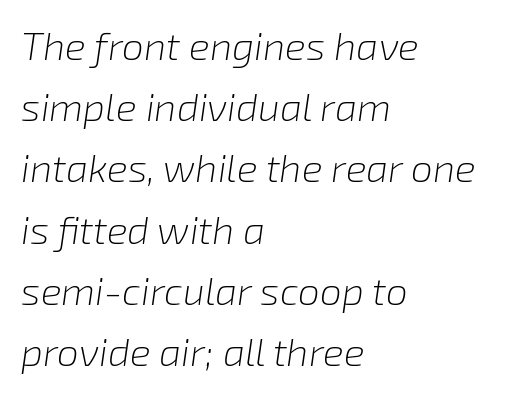
Observe the lean: these are italic letterforms. The paragraph shown leans on its left margin. Here the designer chose a conventional face with non-uniform glyph widths. Nobody touched the tracking dial on this one. This sample keeps an unexceptional amount of space between lines. The strip under each line holds only bare page.
